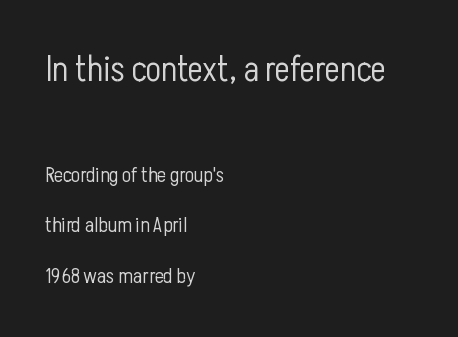
Q: Is the text bold? A: No.
Q: Is the text italic (slanted)? A: No, it is upright.
Q: Is the typeface a serif or a sans-serif typeface? A: Sans-serif.
Q: Is the text underlined? A: No.
Q: How is the paragraph aligned? A: Left-aligned.
Q: Is the spacing between letters normal or unusually wide? A: Normal.
Q: Is the spacing between lines tight, normal or loose? A: Loose.
Q: Which block of text is set in a larger size, the first (top) or the second (bottom)? A: The first (top) one.
Q: Width (condensed, normal, or wide)? A: Condensed.
Q: Stroke contrast? A: Low.
Q: x-height? A: Medium.
Q: Monospaced? A: No.
